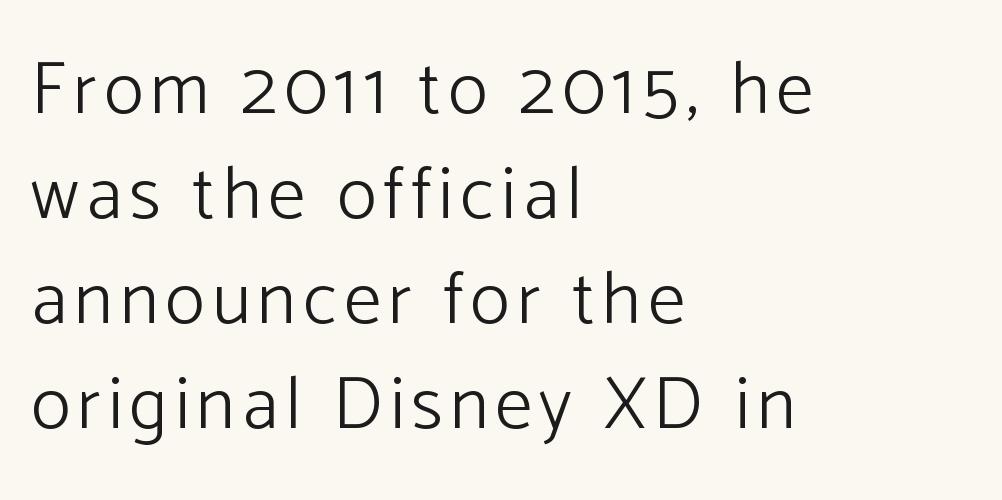
Is this a fixed-width face? No — the glyphs have proportional, varying widths. This sample uses an upright cut, with every glyph sitting square on the baseline. Counters stay open thanks to moderate or lighter strokes. Descenders are the only things crossing below the line. These lines are composed in type without serifs.
